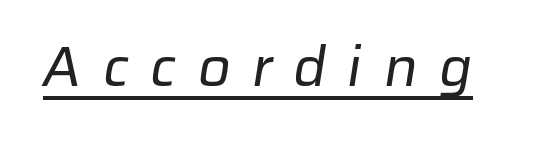
Q: Is the text bold? A: No.
Q: Is the typeface a serif or a sans-serif typeface? A: Sans-serif.
Q: Is the text underlined? A: Yes.
Q: Is the spacing between letters normal or unusually wide? A: Unusually wide.
Q: Width (condensed, normal, or wide)? A: Normal.
Q: Stroke contrast? A: Low.
Q: x-height? A: Medium.
Q: Monospaced? A: No.
